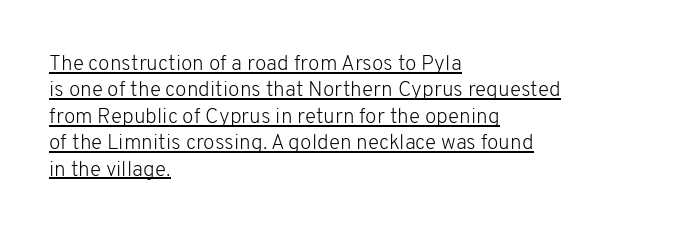
The image shows 21 px text type, upright; set left-aligned, normal line spacing (1.26x), normal letter spacing, underlined.
